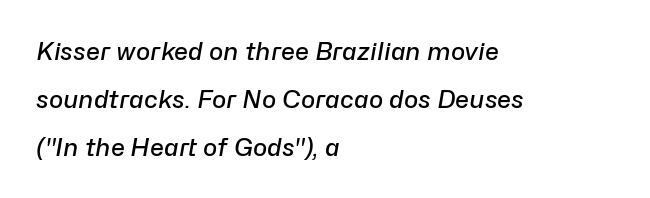
{"italic": "yes", "lean": "right", "slant_degrees": 10, "bold": "semi", "underline": "no", "align": "left", "line_spacing": "loose", "line_spacing_ratio": 2.0, "letter_spacing": "normal", "letter_spacing_em": 0.0, "glyph_px": 24}
